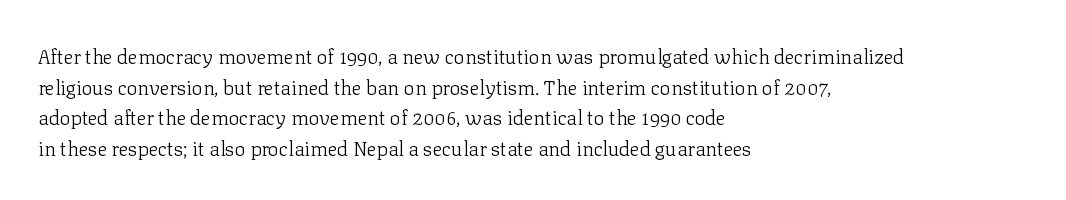
If you drew a line through each stem, it would be perfectly vertical. Students, observe: this is what conventionally led text looks like. Alignment: flush left. Decoration check: the copy has no underline.
